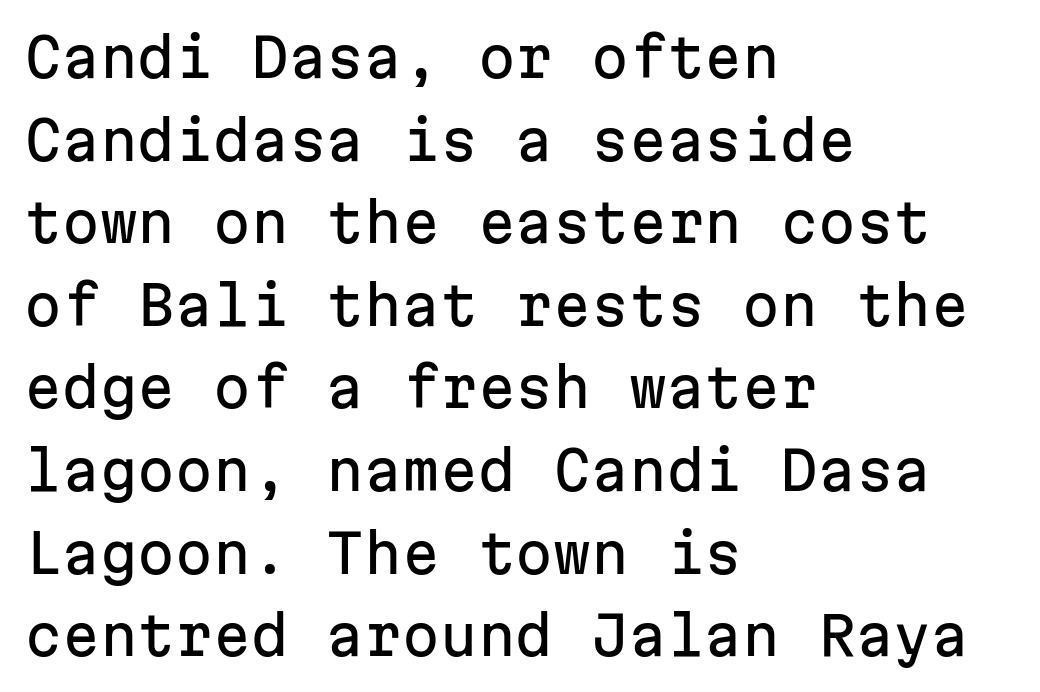
{"serif": "no", "italic": "no", "width": "normal", "stroke_contrast": "low", "x_height": "medium", "monospaced": "yes", "underline": "no", "align": "left", "line_spacing": "normal", "line_spacing_ratio": 1.53, "letter_spacing": "normal", "letter_spacing_em": 0.0, "glyph_px": 54}
